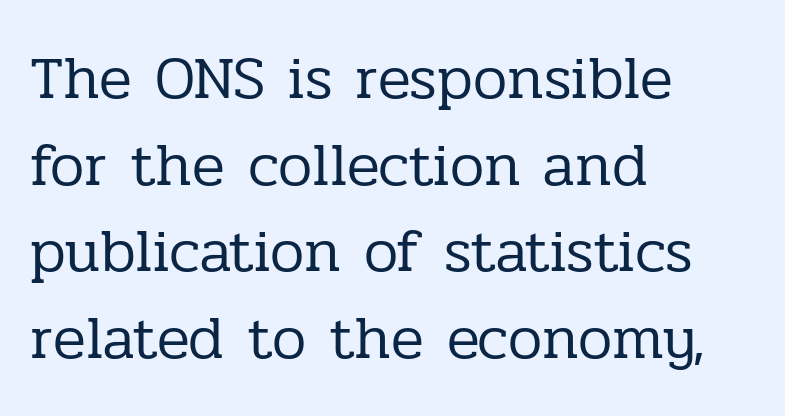
The image shows 61 px regular-weight serif type, upright; set left-aligned, normal line spacing (1.42x), normal letter spacing, not underlined; low stroke contrast and a medium x-height.
